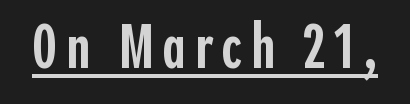
The image shows 63 px semibold, condensed sans-serif type, upright; set underlined; a medium x-height.
